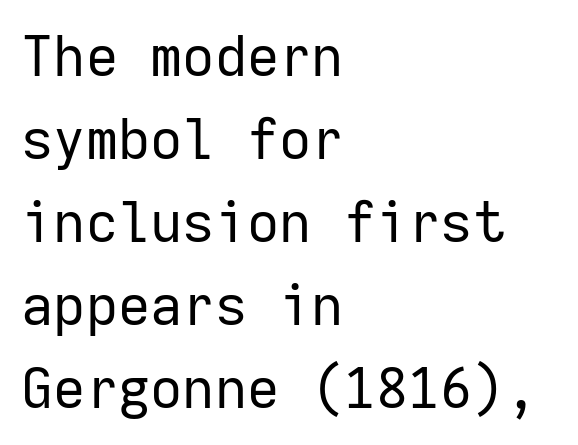
If you drew a line through each stem, it would be perfectly vertical. No heavy texture on the line: the type isn't bold. There is no visible air inserted between adjacent glyphs. The zone under the glyphs is completely vacant. This is sans-serif lettering, the kind often seen on screens and signage.
